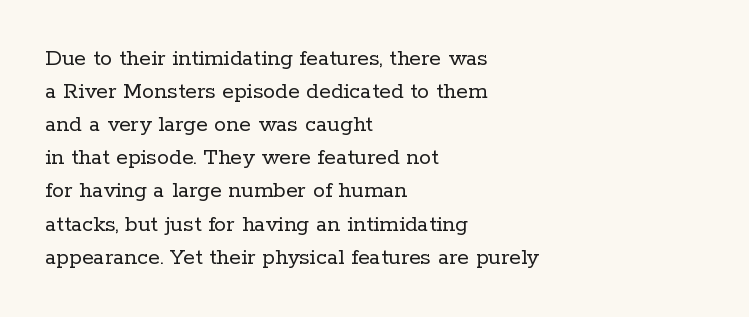
{"italic": "no", "bold": "no", "underline": "no", "align": "left", "line_spacing": "normal", "line_spacing_ratio": 1.38, "letter_spacing": "normal", "letter_spacing_em": 0.0, "glyph_px": 24}
